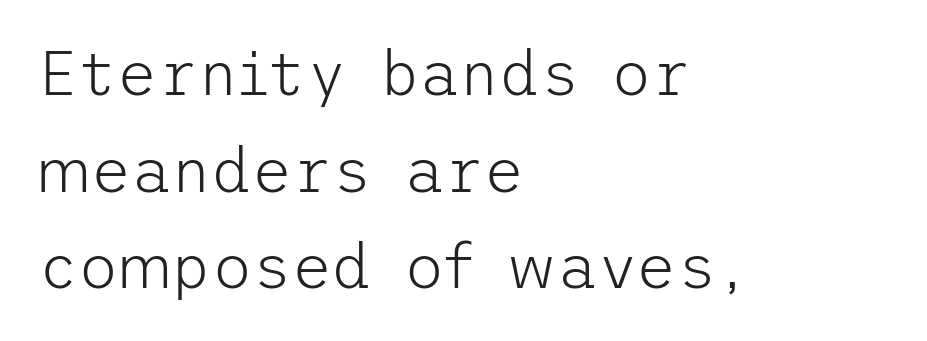
The image shows 62 px light sans-serif type, upright; set left-aligned, normal line spacing (1.56x), normal letter spacing, not underlined; low stroke contrast and a medium x-height.
